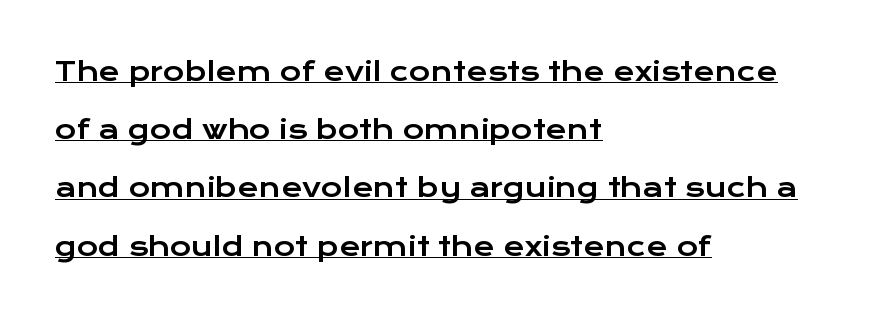
{"italic": "no", "underline": "yes", "align": "left", "line_spacing": "loose", "line_spacing_ratio": 2.24, "letter_spacing": "normal", "letter_spacing_em": 0.0, "glyph_px": 26}
